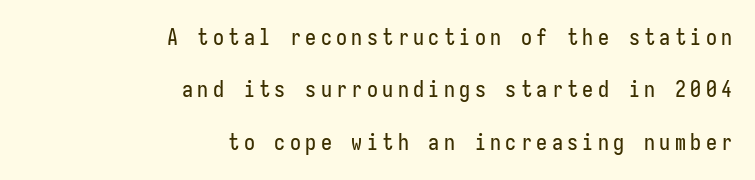
Q: Is the text italic (slanted)? A: No, it is upright.
Q: Is the text underlined? A: No.
Q: How is the paragraph aligned? A: Right-aligned.
Q: Is the spacing between letters normal or unusually wide? A: Unusually wide.
Q: Is the spacing between lines tight, normal or loose? A: Loose.
